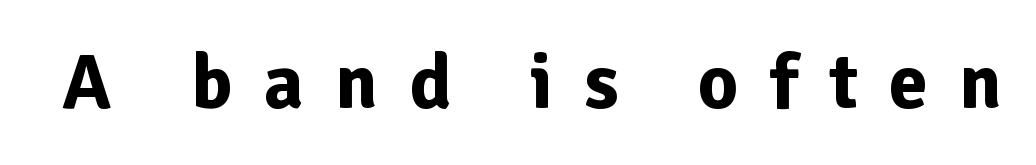
Q: Is the text bold? A: Yes.
Q: Is the text italic (slanted)? A: No, it is upright.
Q: Is the typeface a serif or a sans-serif typeface? A: Sans-serif.
Q: Is the text underlined? A: No.
Q: Is the spacing between letters normal or unusually wide? A: Unusually wide.
Q: Width (condensed, normal, or wide)? A: Normal.
Q: Stroke contrast? A: Low.
Q: x-height? A: Medium.
Q: Monospaced? A: No.
